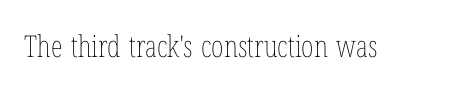
{"italic": "no", "bold": "no", "weight": "thin", "width": "condensed", "stroke_contrast": "low", "x_height": "medium", "monospaced": "no", "underline": "no", "letter_spacing": "normal", "letter_spacing_em": 0.0, "glyph_px": 30}
